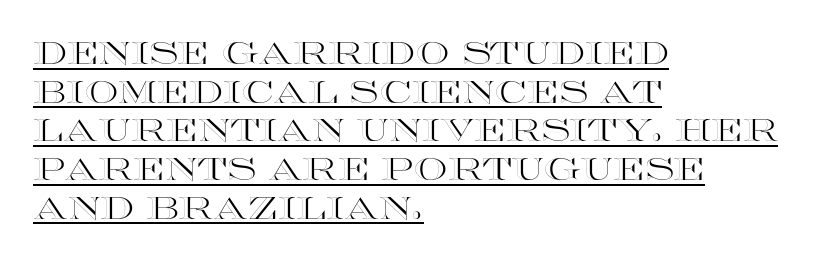
{"italic": "no", "width": "wide", "x_height": "large", "monospaced": "no", "underline": "yes", "align": "left", "line_spacing": "normal", "line_spacing_ratio": 1.29, "letter_spacing": "normal", "letter_spacing_em": 0.0, "glyph_px": 30}
